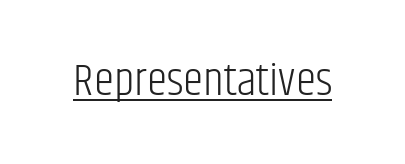
Q: Is the text bold? A: No.
Q: Is the text italic (slanted)? A: No, it is upright.
Q: Is the typeface a serif or a sans-serif typeface? A: Sans-serif.
Q: Is the text underlined? A: Yes.
Q: Is the spacing between letters normal or unusually wide? A: Normal.
Q: Width (condensed, normal, or wide)? A: Condensed.
Q: Stroke contrast? A: Low.
Q: x-height? A: Large.
Q: Monospaced? A: No.
